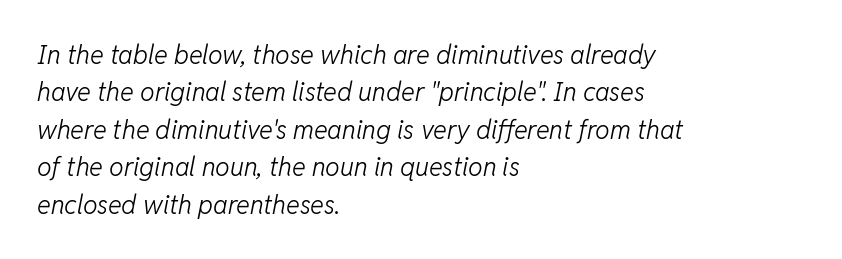
Q: Is the text bold? A: No.
Q: Is the text italic (slanted)? A: Yes, it leans right by about 11 degrees.
Q: Is the text underlined? A: No.
Q: How is the paragraph aligned? A: Left-aligned.
Q: Is the spacing between letters normal or unusually wide? A: Normal.
Q: Is the spacing between lines tight, normal or loose? A: Normal.
